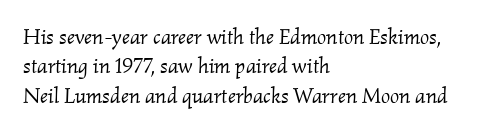
Q: Is the text bold? A: No.
Q: Is the text italic (slanted)? A: Yes, it leans right by about 2 degrees.
Q: Is the text underlined? A: No.
Q: How is the paragraph aligned? A: Left-aligned.
Q: Is the spacing between letters normal or unusually wide? A: Normal.
Q: Is the spacing between lines tight, normal or loose? A: Normal.
